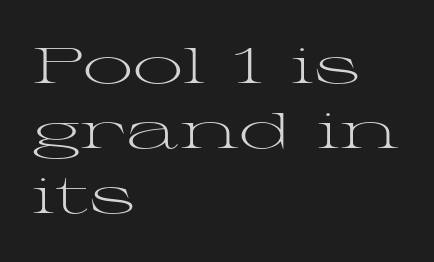
Q: Is the text bold? A: No.
Q: Is the text italic (slanted)? A: No, it is upright.
Q: Is the typeface a serif or a sans-serif typeface? A: Serif.
Q: Is the text underlined? A: No.
Q: How is the paragraph aligned? A: Left-aligned.
Q: Is the spacing between letters normal or unusually wide? A: Normal.
Q: Is the spacing between lines tight, normal or loose? A: Normal.
Q: Width (condensed, normal, or wide)? A: Wide.
Q: Stroke contrast? A: Medium.
Q: x-height? A: Medium.
Q: Monospaced? A: No.
